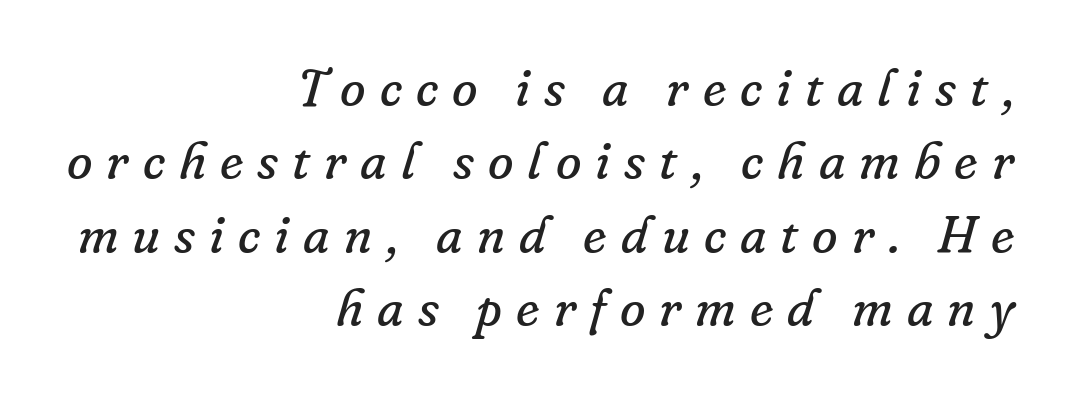
{"serif": "yes", "italic": "yes", "lean": "right", "slant_degrees": 16, "bold": "no", "weight": "regular", "width": "normal", "stroke_contrast": "low", "x_height": "small", "monospaced": "no", "underline": "no", "align": "right", "line_spacing": "normal", "line_spacing_ratio": 1.41, "letter_spacing": "wide", "letter_spacing_em": 0.27, "glyph_px": 52}
